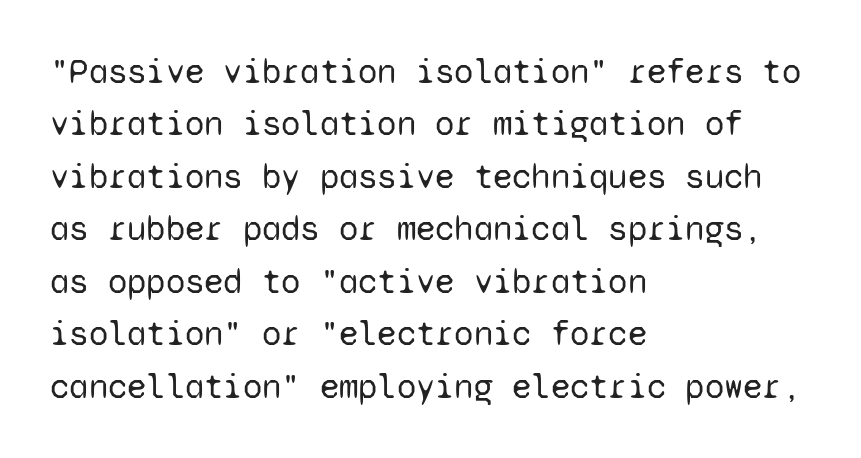
Q: Is the text bold? A: No.
Q: Is the text italic (slanted)? A: No, it is upright.
Q: Is the typeface a serif or a sans-serif typeface? A: Sans-serif.
Q: Is the text underlined? A: No.
Q: How is the paragraph aligned? A: Left-aligned.
Q: Is the spacing between letters normal or unusually wide? A: Normal.
Q: Is the spacing between lines tight, normal or loose? A: Normal.
Q: Width (condensed, normal, or wide)? A: Normal.
Q: Stroke contrast? A: Low.
Q: x-height? A: Medium.
Q: Monospaced? A: Yes.
